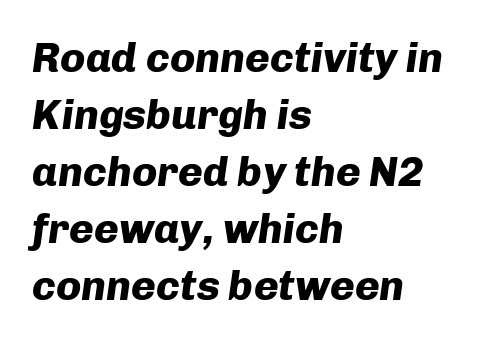
The typography opts for an oblique posture over an upright one. The letters advance in unequal steps, a hallmark of proportional type. Characters follow at the spacing the type designer built in. The vertical gap from one line to the next is medium. These words are printed bold, with thick strokes throughout. Letters rest on an invisible, unmarked baseline.
